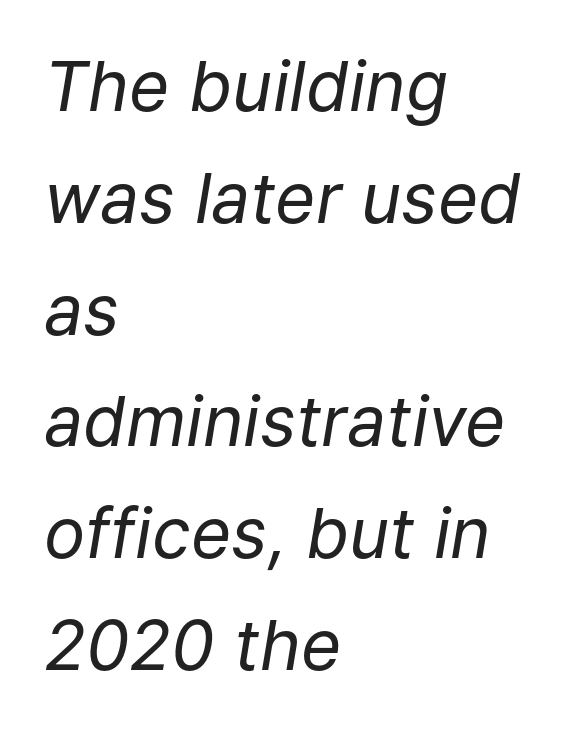
Q: Is the text bold? A: No.
Q: Is the text italic (slanted)? A: Yes, it leans right by about 9 degrees.
Q: Is the text underlined? A: No.
Q: How is the paragraph aligned? A: Left-aligned.
Q: Is the spacing between letters normal or unusually wide? A: Normal.
Q: Is the spacing between lines tight, normal or loose? A: Normal.
Q: Width (condensed, normal, or wide)? A: Normal.
Q: Stroke contrast? A: Low.
Q: x-height? A: Medium.
Q: Monospaced? A: No.
